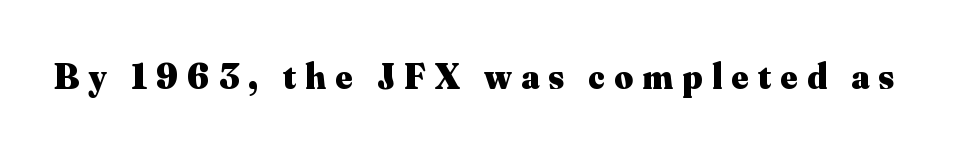
Q: Is the text bold? A: Yes.
Q: Is the text italic (slanted)? A: No, it is upright.
Q: Is the typeface a serif or a sans-serif typeface? A: Serif.
Q: Is the text underlined? A: No.
Q: Is the spacing between letters normal or unusually wide? A: Unusually wide.
Q: Width (condensed, normal, or wide)? A: Normal.
Q: Stroke contrast? A: Medium.
Q: x-height? A: Small.
Q: Monospaced? A: No.
